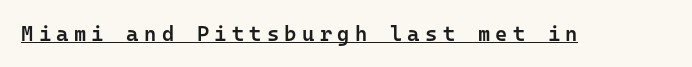
Does the weight exceed regular? Yes, but only to semibold. The lettering is marked with a stroke running underneath it. Nope, not italic — everything's standing straight. Honestly, the letter spacing is so wide it's the main thing you notice.
